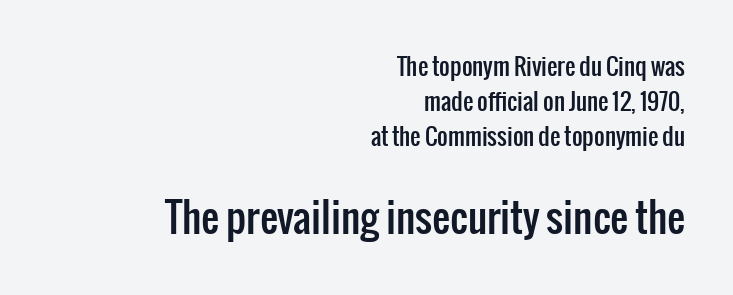
Q: Is the text italic (slanted)? A: No, it is upright.
Q: Is the typeface a serif or a sans-serif typeface? A: Sans-serif.
Q: Is the text underlined? A: No.
Q: How is the paragraph aligned? A: Right-aligned.
Q: Is the spacing between letters normal or unusually wide? A: Normal.
Q: Is the spacing between lines tight, normal or loose? A: Normal.
Q: Which block of text is set in a larger size, the first (top) or the second (bottom)? A: The second (bottom) one.
Q: Width (condensed, normal, or wide)? A: Condensed.
Q: Stroke contrast? A: Low.
Q: x-height? A: Medium.
Q: Monospaced? A: No.
